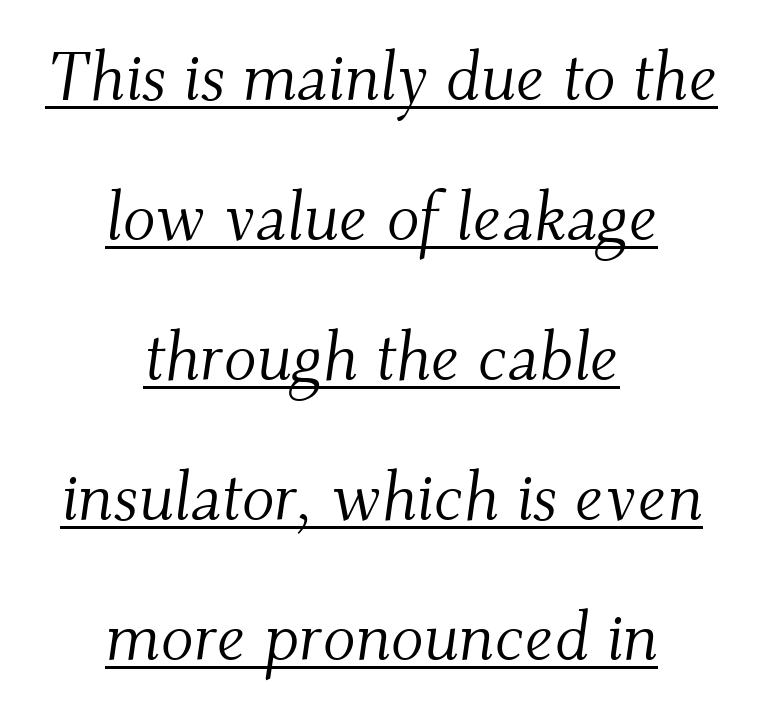
Q: Is the text bold? A: No.
Q: Is the text italic (slanted)? A: Yes, it leans right by about 9 degrees.
Q: Is the typeface a serif or a sans-serif typeface? A: Serif.
Q: Is the text underlined? A: Yes.
Q: How is the paragraph aligned? A: Centered.
Q: Is the spacing between letters normal or unusually wide? A: Normal.
Q: Is the spacing between lines tight, normal or loose? A: Loose.
Q: Width (condensed, normal, or wide)? A: Normal.
Q: Stroke contrast? A: Medium.
Q: x-height? A: Small.
Q: Monospaced? A: No.
